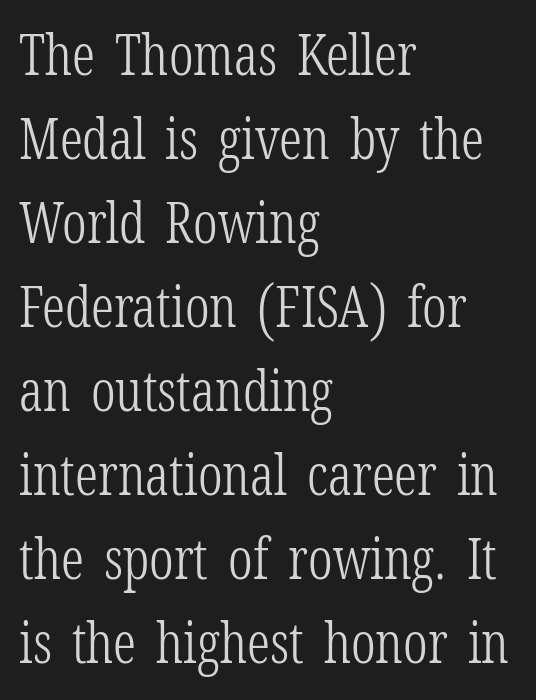
Q: Is the text bold? A: No.
Q: Is the text italic (slanted)? A: No, it is upright.
Q: Is the typeface a serif or a sans-serif typeface? A: Serif.
Q: Is the text underlined? A: No.
Q: How is the paragraph aligned? A: Left-aligned.
Q: Is the spacing between letters normal or unusually wide? A: Normal.
Q: Is the spacing between lines tight, normal or loose? A: Normal.
Q: Width (condensed, normal, or wide)? A: Condensed.
Q: Stroke contrast? A: Low.
Q: x-height? A: Medium.
Q: Monospaced? A: No.
